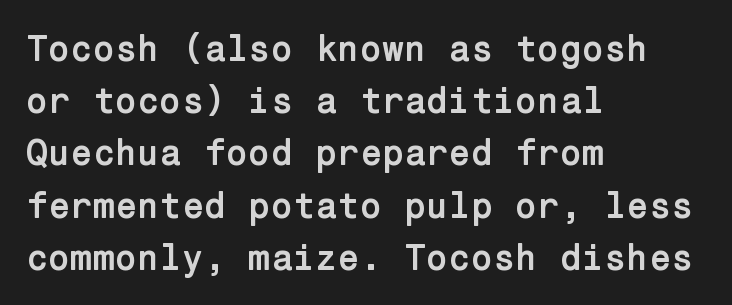
{"serif": "no", "italic": "no", "bold": "yes", "weight": "semibold", "width": "normal", "stroke_contrast": "low", "x_height": "medium", "underline": "no", "align": "left", "line_spacing": "normal", "line_spacing_ratio": 1.45, "letter_spacing": "normal", "letter_spacing_em": 0.0, "glyph_px": 36}
